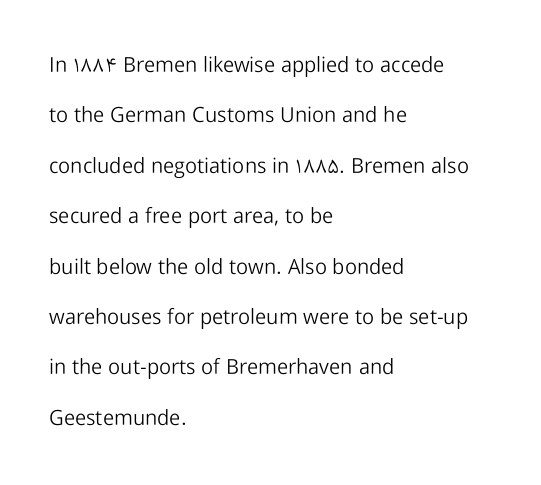
The image shows 21 px text type, upright; set left-aligned, loose line spacing (2.4x), normal letter spacing, not underlined.
